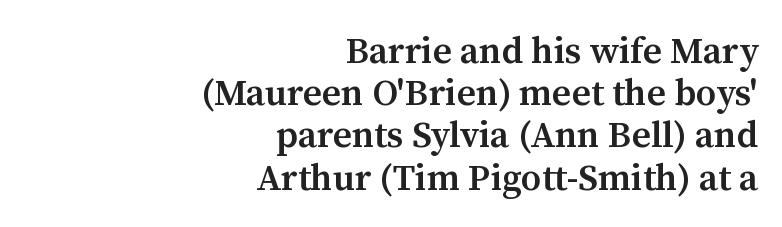
The image shows 37 px semibold serif type, upright; set right-aligned, tight line spacing (1.14x), normal letter spacing, not underlined; medium stroke contrast and a medium x-height.
